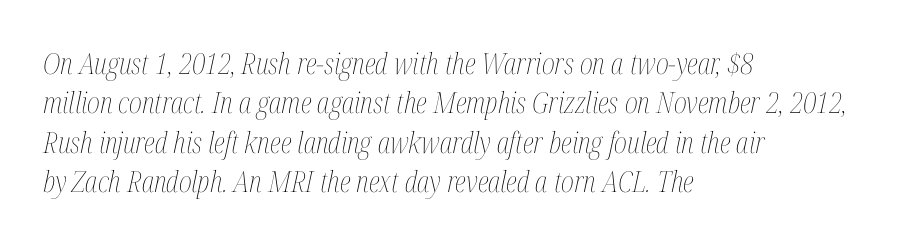
Q: Is the text bold? A: No.
Q: Is the text italic (slanted)? A: Yes, it leans right by about 12 degrees.
Q: Is the text underlined? A: No.
Q: How is the paragraph aligned? A: Left-aligned.
Q: Is the spacing between letters normal or unusually wide? A: Normal.
Q: Is the spacing between lines tight, normal or loose? A: Normal.
Q: Width (condensed, normal, or wide)? A: Condensed.
Q: Stroke contrast? A: Medium.
Q: x-height? A: Medium.
Q: Monospaced? A: No.
